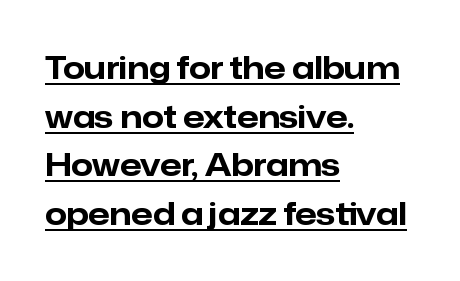
The image shows 31 px bold sans-serif type, upright; set left-aligned, normal line spacing (1.57x), normal letter spacing, underlined; low stroke contrast and a medium x-height.
